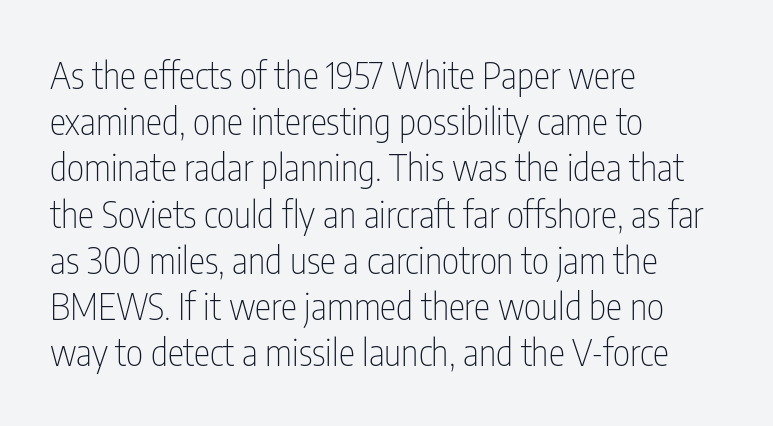
The image shows 37 px thin, condensed sans-serif type, upright; set left-aligned, normal line spacing (1.25x), normal letter spacing, not underlined; low stroke contrast and a medium x-height.
